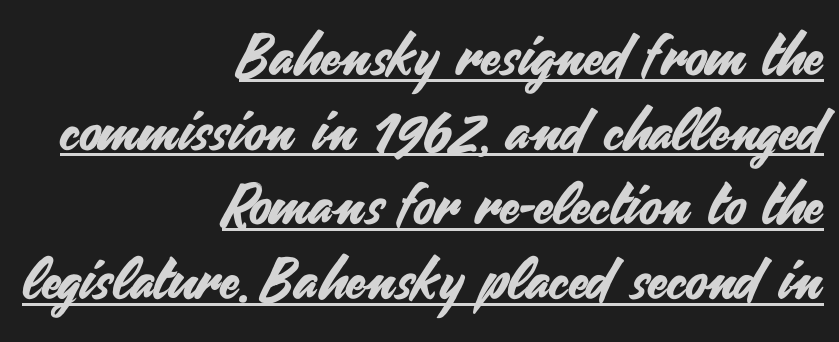
This sample keeps an unexceptional amount of space between lines. You could not count columns in this text — the font is proportionally spaced. Short and long lines alike share a common ending point at right. Descenders here cross a horizontal rule under the line.
